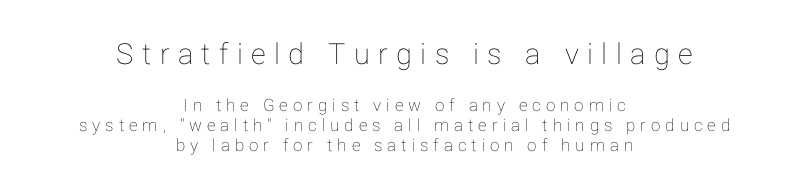
This is roman type, the default non-slanted kind. Each row of text sits above clean, open space. Looks like regular typesetting: each glyph gets only the width it needs. Two sizes are in play, and the larger belongs to the first block. Tracking here is generous; glyphs stand well apart from one another.
